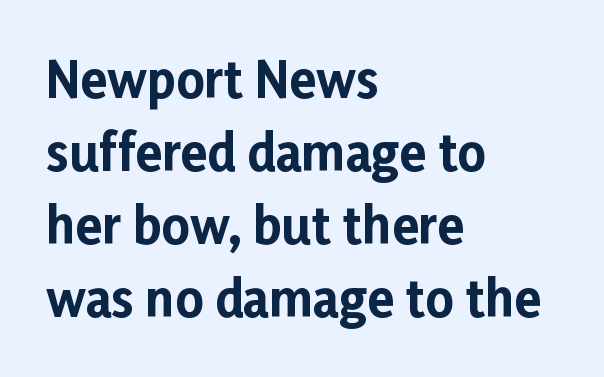
{"serif": "no", "italic": "no", "bold": "yes", "weight": "bold", "width": "normal", "stroke_contrast": "low", "x_height": "medium", "monospaced": "no", "underline": "no", "align": "left", "line_spacing": "normal", "line_spacing_ratio": 1.49, "letter_spacing": "normal", "letter_spacing_em": 0.0, "glyph_px": 49}
